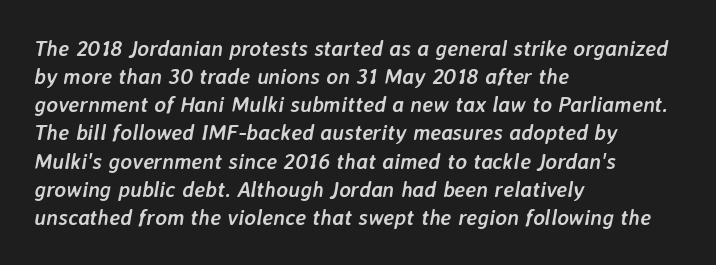
{"italic": "yes", "lean": "right", "slant_degrees": 7, "bold": "yes", "underline": "no", "align": "left", "line_spacing": "normal", "line_spacing_ratio": 1.28, "letter_spacing": "normal", "letter_spacing_em": 0.0, "glyph_px": 22}
